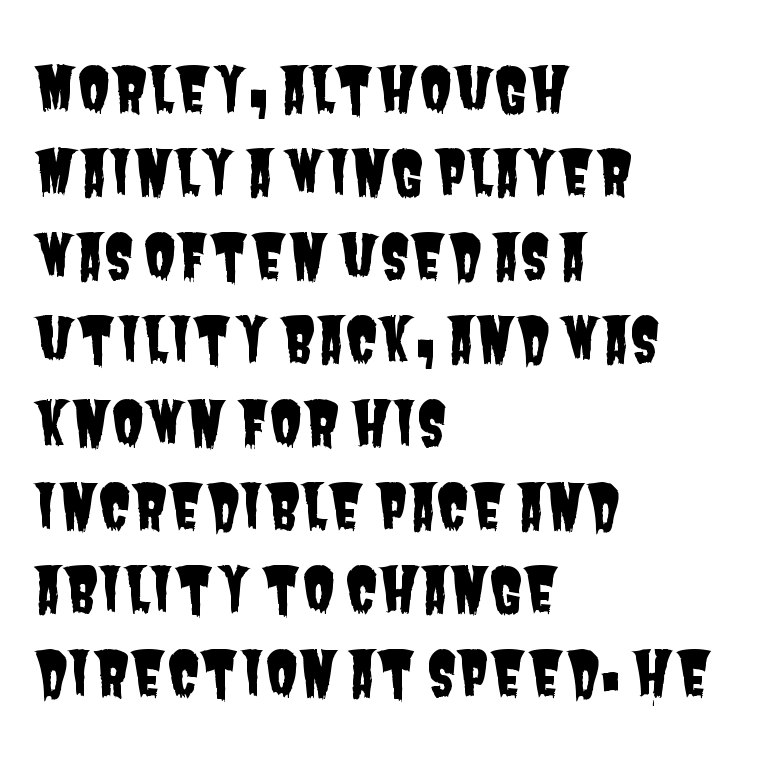
{"serif": "no", "width": "condensed", "stroke_contrast": "low", "x_height": "large", "monospaced": "no", "underline": "no", "align": "left", "line_spacing": "normal", "line_spacing_ratio": 1.39, "letter_spacing": "normal", "letter_spacing_em": 0.0, "glyph_px": 60}
